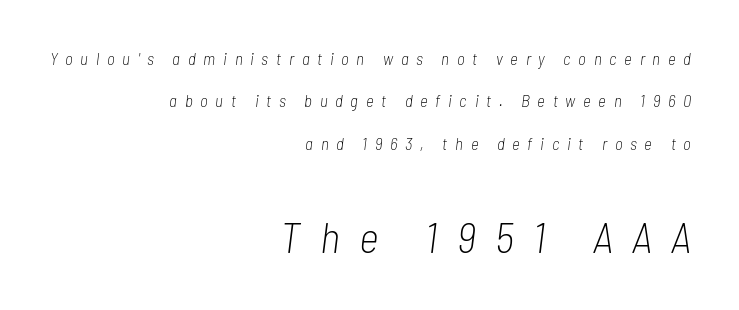
{"italic": "yes", "lean": "right", "slant_degrees": 7, "bold": "no", "weight": "light", "width": "condensed", "stroke_contrast": "low", "x_height": "medium", "monospaced": "no", "underline": "no", "align": "right", "line_spacing": "loose", "line_spacing_ratio": 2.5, "letter_spacing": "wide", "letter_spacing_em": 0.45, "larger_block": "second", "size_ratio": 2.53, "glyph_px": 43}
